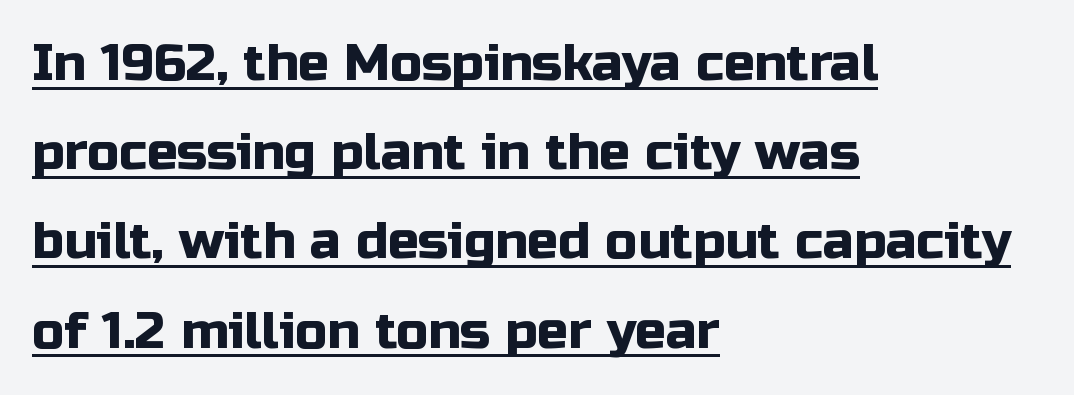
A classic flush-left, rag-right setting is used for this passage. The tracking reads as untouched default to a designer's eye. What kind of face is this? One without serifs — a sans. Is this a fixed-width face? No — the glyphs have proportional, varying widths.
